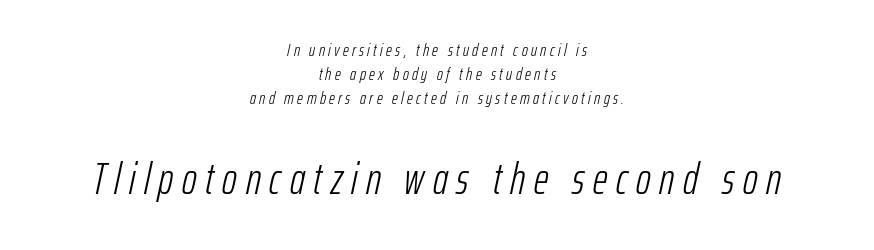
Plain, unruled lines of type. A student would call this center alignment; a typographer would say set centered. A student would notice the bottom passage is typeset larger than what precedes it. You could not count columns in this text — the font is proportionally spaced. The font's italic variant was chosen for this text.
